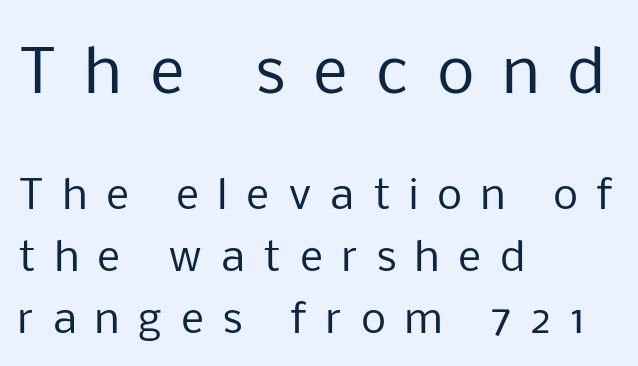
{"serif": "no", "italic": "no", "bold": "no", "weight": "regular", "width": "normal", "stroke_contrast": "low", "x_height": "medium", "monospaced": "no", "underline": "no", "align": "left", "line_spacing": "normal", "line_spacing_ratio": 1.55, "letter_spacing": "wide", "letter_spacing_em": 0.47, "larger_block": "first", "size_ratio": 1.5, "glyph_px": 60}
